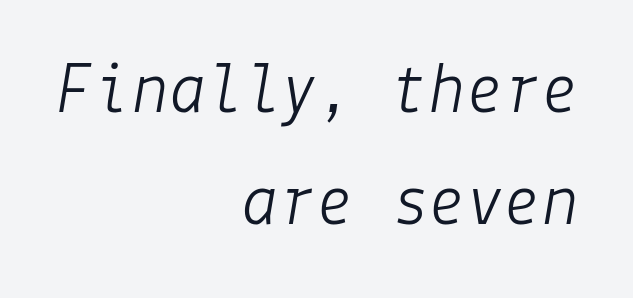
{"italic": "yes", "lean": "right", "slant_degrees": 9, "bold": "no", "weight": "light", "width": "normal", "stroke_contrast": "low", "x_height": "medium", "underline": "no", "align": "right", "line_spacing": "normal", "line_spacing_ratio": 1.49, "letter_spacing": "normal", "letter_spacing_em": 0.0, "glyph_px": 75}
